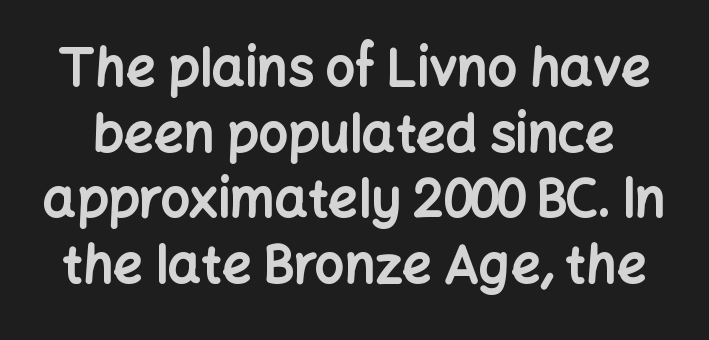
Think of a printed novel: that variable character pitch is what you see here. These lines carry a lot of weight — the face is fully bold. Evenly set lines give the paragraph a standard silhouette. A bare baseline throughout the passage.
